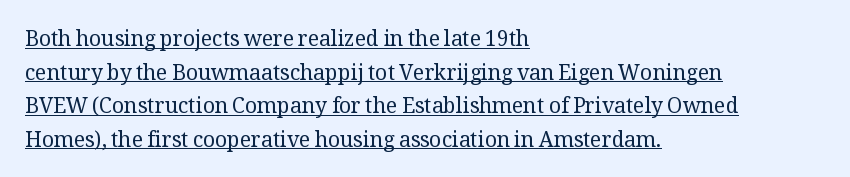
Q: Is the text bold? A: No.
Q: Is the text italic (slanted)? A: No, it is upright.
Q: Is the text underlined? A: Yes.
Q: How is the paragraph aligned? A: Left-aligned.
Q: Is the spacing between letters normal or unusually wide? A: Normal.
Q: Is the spacing between lines tight, normal or loose? A: Normal.
